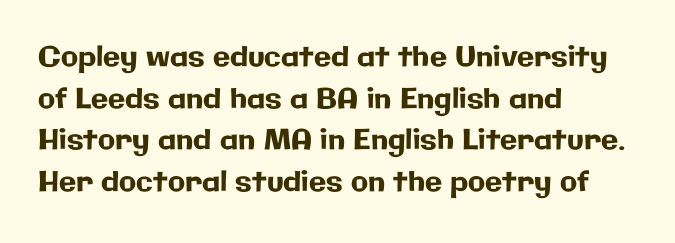
The image shows 28 px sans-serif type, upright; set left-aligned, normal line spacing (1.49x), normal letter spacing, not underlined; low stroke contrast and a medium x-height.
